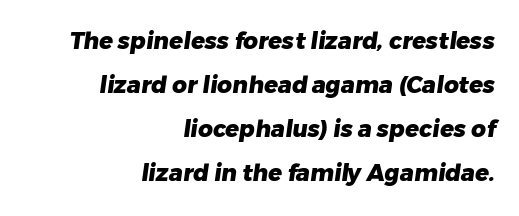
{"bold": "yes", "underline": "no", "align": "right", "line_spacing": "loose", "line_spacing_ratio": 1.92, "letter_spacing": "normal", "letter_spacing_em": 0.0, "glyph_px": 23}
